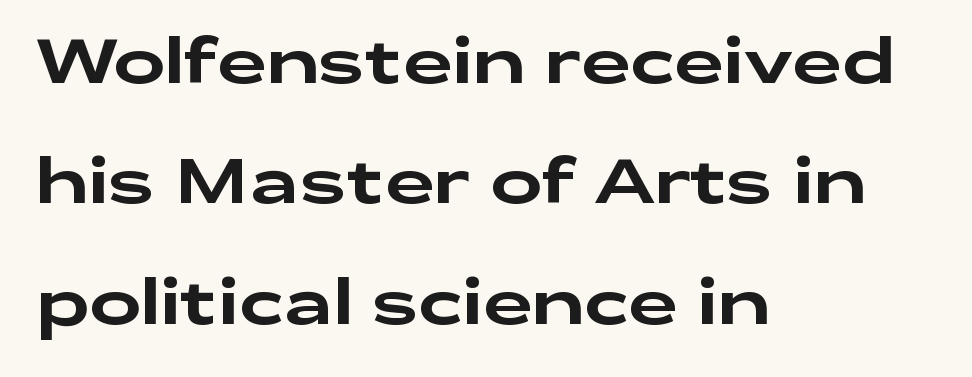
Q: Is the text italic (slanted)? A: No, it is upright.
Q: Is the typeface a serif or a sans-serif typeface? A: Sans-serif.
Q: Is the text underlined? A: No.
Q: How is the paragraph aligned? A: Left-aligned.
Q: Is the spacing between letters normal or unusually wide? A: Normal.
Q: Is the spacing between lines tight, normal or loose? A: Loose.
Q: Width (condensed, normal, or wide)? A: Wide.
Q: Stroke contrast? A: Low.
Q: x-height? A: Medium.
Q: Monospaced? A: No.
